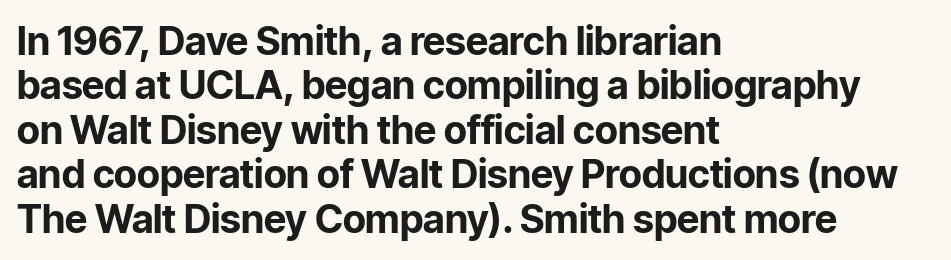
Q: Is the text bold? A: Yes.
Q: Is the text italic (slanted)? A: No, it is upright.
Q: Is the typeface a serif or a sans-serif typeface? A: Sans-serif.
Q: Is the text underlined? A: No.
Q: How is the paragraph aligned? A: Left-aligned.
Q: Is the spacing between letters normal or unusually wide? A: Normal.
Q: Is the spacing between lines tight, normal or loose? A: Tight.
Q: Width (condensed, normal, or wide)? A: Normal.
Q: Stroke contrast? A: Low.
Q: x-height? A: Medium.
Q: Monospaced? A: No.
